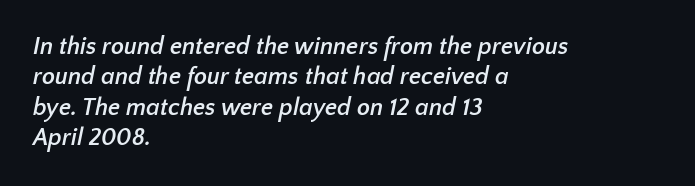
Each new line begins a customary step beneath the previous one. Descenders are the only things crossing below the line. Summary of weight: heavy, a full bold. Line starts are locked; line ends wander. The line texture is even and compact thanks to regular tracking.
